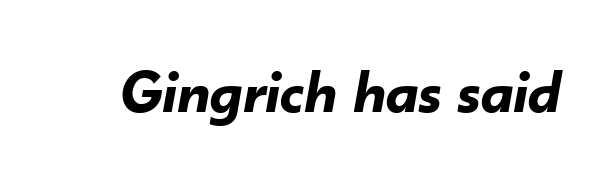
Q: Is the text bold? A: Yes.
Q: Is the text italic (slanted)? A: Yes, it leans right by about 10 degrees.
Q: Is the text underlined? A: No.
Q: Is the spacing between letters normal or unusually wide? A: Normal.
Q: Width (condensed, normal, or wide)? A: Normal.
Q: Stroke contrast? A: Low.
Q: x-height? A: Small.
Q: Monospaced? A: No.
